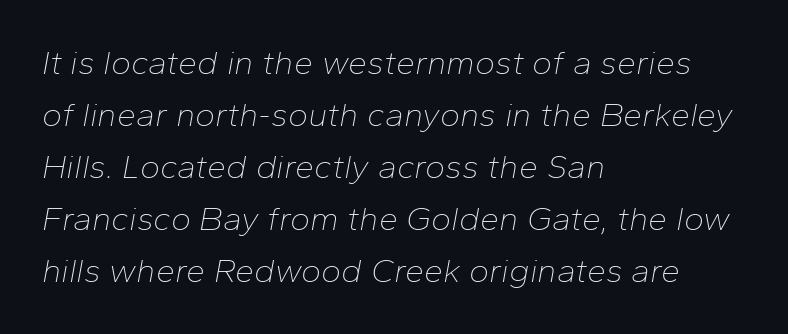
Compared with typical body copy, the letter spacing here is the same. Observe the lean: these are italic letterforms. The cut favours lightness, reaching ordinary text weight at its darkest. Layout note: lines flush left. Leading matches the norm, producing a regular column.
